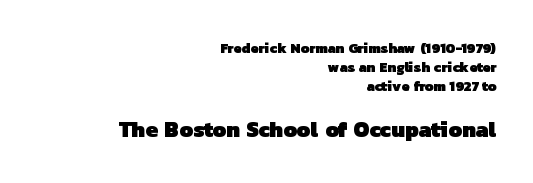
The image shows 22 px bold type; set right-aligned, normal line spacing (1.36x), normal letter spacing, not underlined; the second (bottom) block is 1.57x larger.
